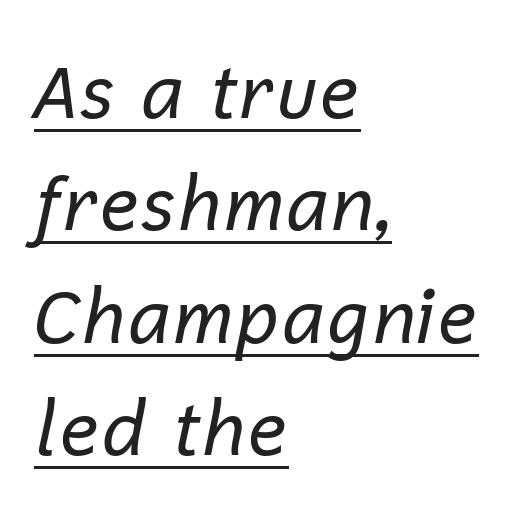
{"italic": "yes", "lean": "right", "slant_degrees": 12, "bold": "no", "weight": "regular", "width": "normal", "stroke_contrast": "low", "x_height": "medium", "monospaced": "no", "underline": "yes", "align": "left", "line_spacing": "normal", "line_spacing_ratio": 1.52, "letter_spacing": "normal", "letter_spacing_em": 0.0, "glyph_px": 74}
